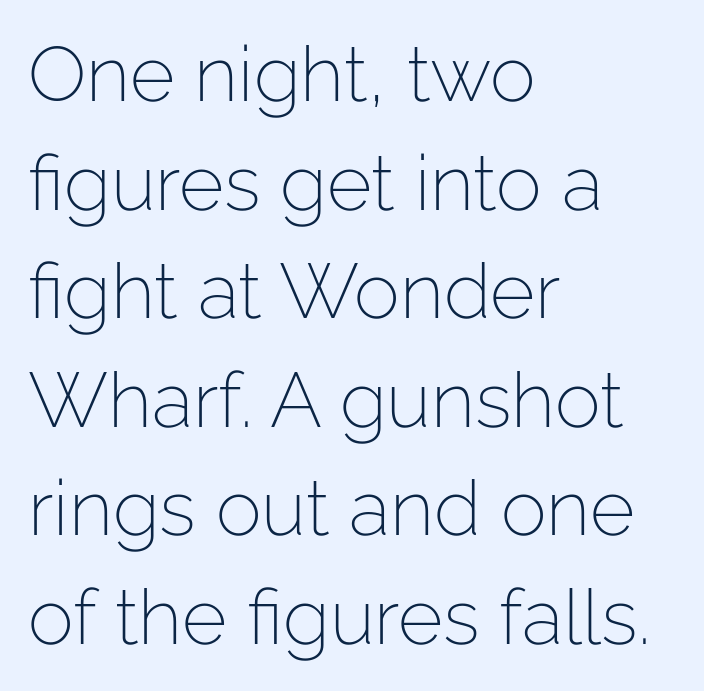
The image shows 77 px light sans-serif type, upright; set left-aligned, normal line spacing (1.41x), normal letter spacing, not underlined; low stroke contrast and a medium x-height.
